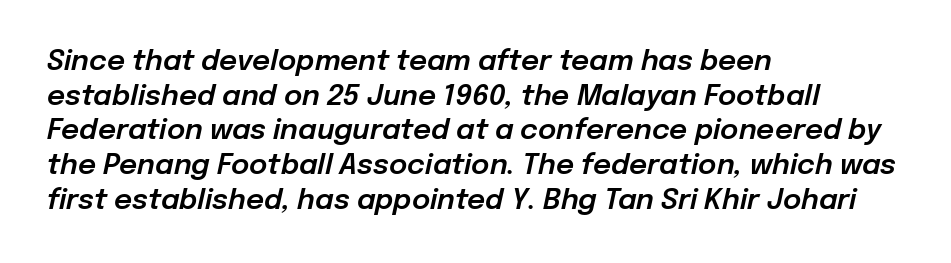
The image shows 28 px text type, italic (leaning right); set left-aligned, line spacing 1.24x, normal letter spacing, not underlined; low stroke contrast and a medium x-height.
